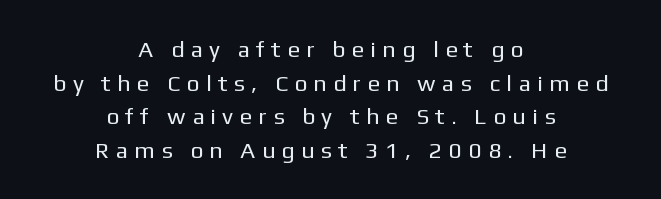
The image shows 23 px text type, upright; set centered, normal line spacing (1.46x), unusually wide letter spacing (+0.35 em), not underlined.
